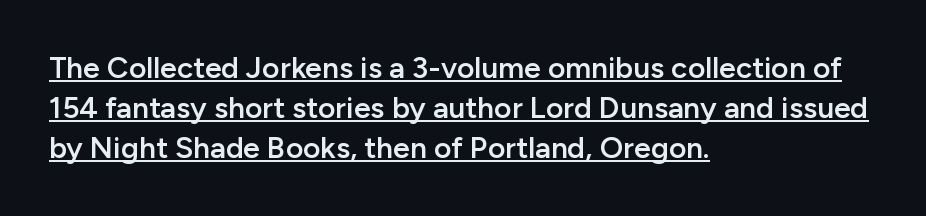
{"serif": "no", "italic": "no", "bold": "semi", "weight": "semibold", "width": "normal", "stroke_contrast": "low", "x_height": "medium", "monospaced": "no", "underline": "yes", "align": "left", "line_spacing": "normal", "line_spacing_ratio": 1.34, "letter_spacing": "normal", "letter_spacing_em": 0.0, "glyph_px": 30}
